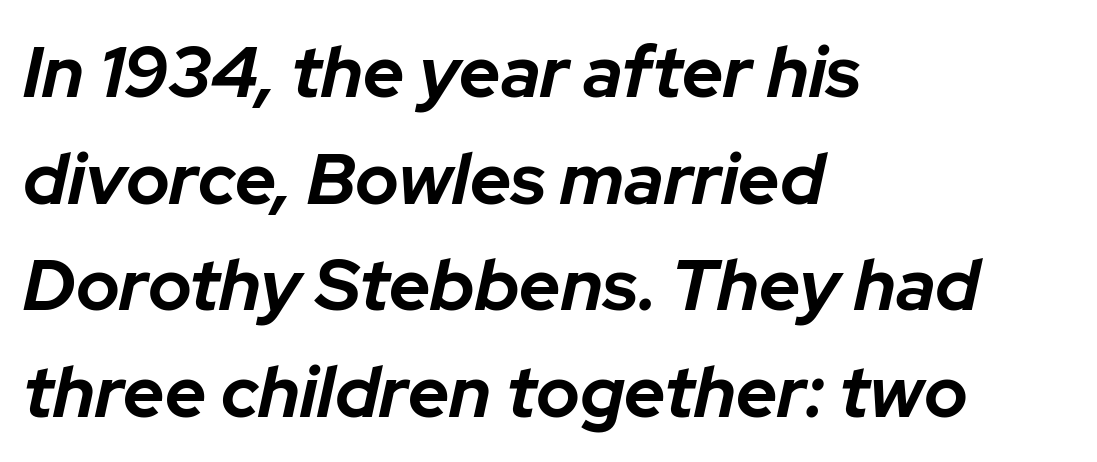
The image shows 72 px bold type, italic (leaning right); set left-aligned, normal line spacing (1.48x), normal letter spacing, not underlined; low stroke contrast and a medium x-height.
